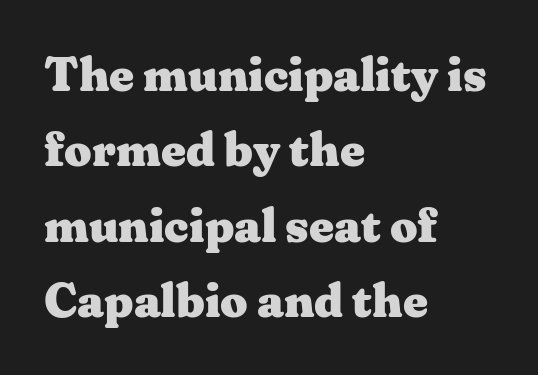
Q: Is the text bold? A: Yes.
Q: Is the text italic (slanted)? A: No, it is upright.
Q: Is the typeface a serif or a sans-serif typeface? A: Serif.
Q: Is the text underlined? A: No.
Q: How is the paragraph aligned? A: Left-aligned.
Q: Is the spacing between letters normal or unusually wide? A: Normal.
Q: Is the spacing between lines tight, normal or loose? A: Normal.
Q: Width (condensed, normal, or wide)? A: Wide.
Q: Stroke contrast? A: Medium.
Q: x-height? A: Medium.
Q: Monospaced? A: No.
